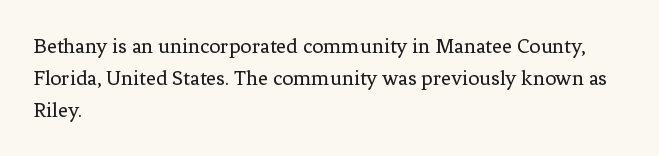
The image shows 22 px text type, upright; set left-aligned, normal line spacing (1.45x), normal letter spacing, not underlined.
